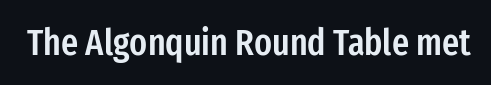
The image shows 37 px semibold, condensed sans-serif type, upright; set normal letter spacing, not underlined; low stroke contrast and a medium x-height.
